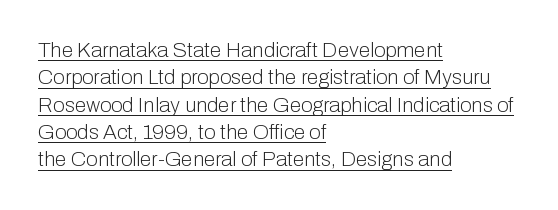
The image shows 21 px text type, upright; set left-aligned, normal line spacing (1.3x), normal letter spacing, underlined.
